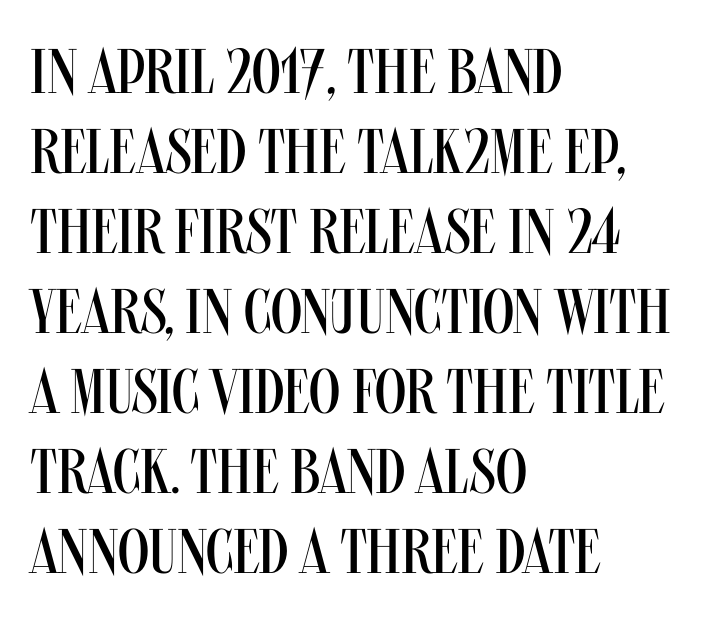
The image shows 63 px regular-weight, condensed sans-serif type, upright; set left-aligned, normal line spacing (1.27x), normal letter spacing, not underlined; medium stroke contrast and a large x-height.
